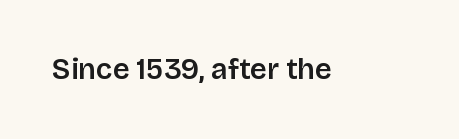
{"serif": "no", "italic": "no", "bold": "semi", "weight": "semibold", "width": "normal", "stroke_contrast": "low", "x_height": "large", "monospaced": "no", "underline": "no", "letter_spacing": "normal", "letter_spacing_em": 0.0, "glyph_px": 29}
